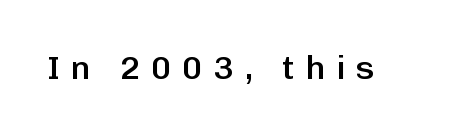
{"serif": "no", "italic": "no", "bold": "semi", "weight": "semibold", "width": "normal", "stroke_contrast": "low", "x_height": "medium", "monospaced": "no", "underline": "no", "letter_spacing": "wide", "letter_spacing_em": 0.33, "glyph_px": 33}
